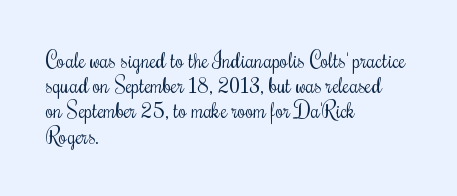
The image shows 21 px text type; set left-aligned, line spacing 1.2x, normal letter spacing, not underlined.
